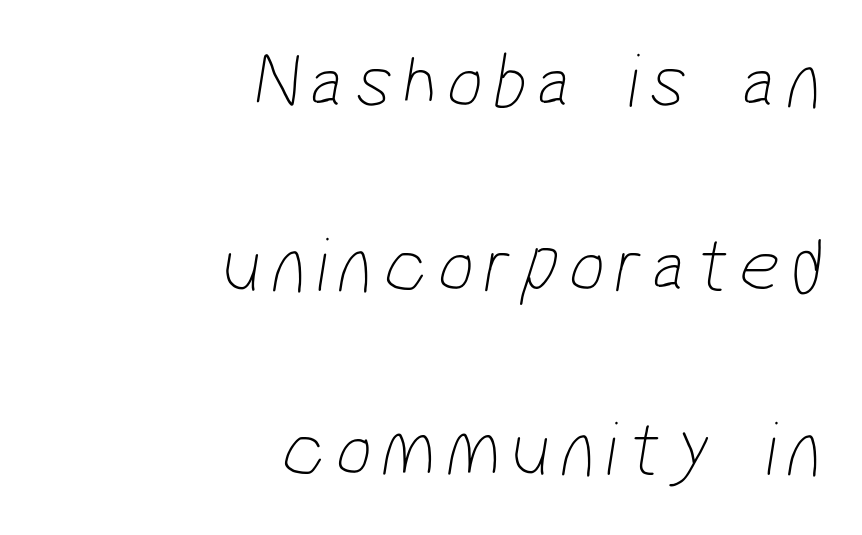
The image shows 79 px thin, condensed sans-serif type; set right-aligned, loose line spacing (2.33x), not underlined; low stroke contrast and a medium x-height.
